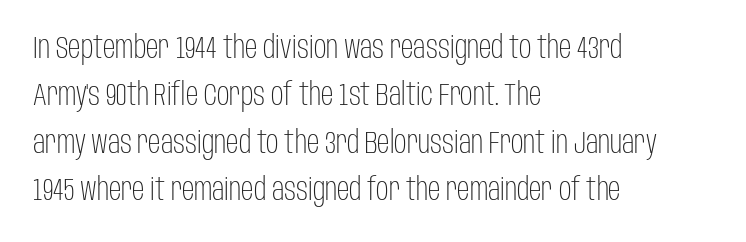
Q: Is the text bold? A: No.
Q: Is the text italic (slanted)? A: No, it is upright.
Q: Is the typeface a serif or a sans-serif typeface? A: Sans-serif.
Q: Is the text underlined? A: No.
Q: How is the paragraph aligned? A: Left-aligned.
Q: Is the spacing between letters normal or unusually wide? A: Normal.
Q: Is the spacing between lines tight, normal or loose? A: Normal.
Q: Width (condensed, normal, or wide)? A: Condensed.
Q: Stroke contrast? A: Low.
Q: x-height? A: Large.
Q: Monospaced? A: No.
